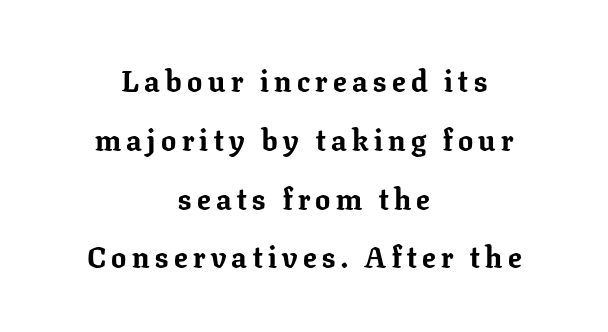
The leading is generous, giving the passage an open texture. Compared with a flush-left layout, this one balances lines on the center instead. The area under the type is left untouched. You could not count columns in this text — the font is proportionally spaced. Plenty of ink on the page — the face is bold.
